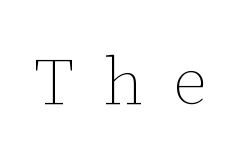
The space beneath each line is pristine and unruled. These lines are rendered in a variable-pitch font. The letters stand upright; this is a roman face. Inter-character spacing is expanded well beyond the font's built-in metrics. Letters have the restrained weight of plain body copy at most.
